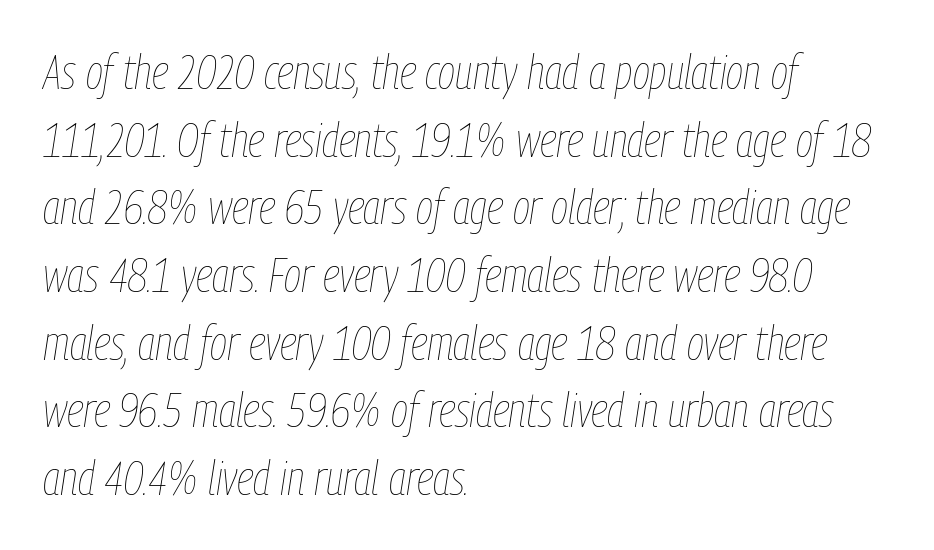
The image shows 47 px thin, condensed type, italic (leaning right); set left-aligned, normal line spacing (1.44x), normal letter spacing, not underlined; low stroke contrast and a medium x-height.
